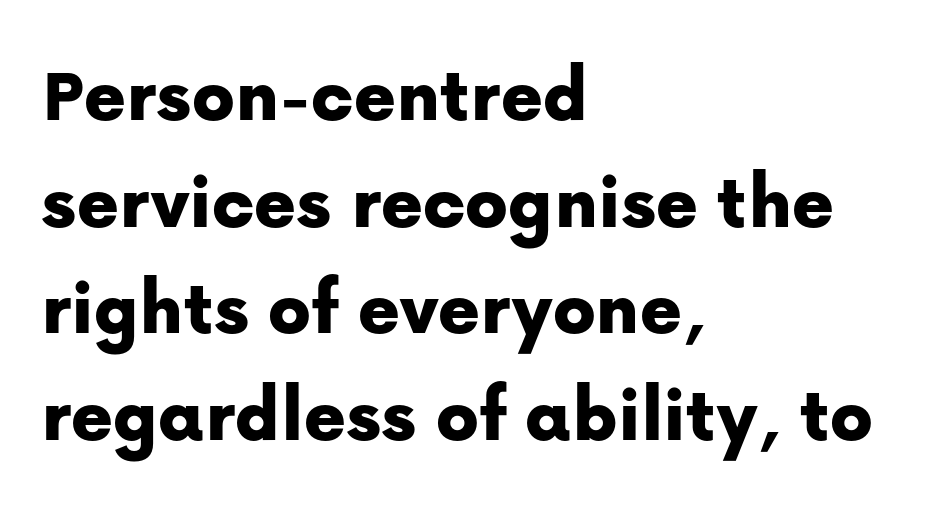
Rows of type keep a routine distance in the vertical direction. These lines stack with their left ends in a neat column. Note the varied advance widths — an 'i' is clearly narrower than an 'm'. Plain, unruled lines of type.
